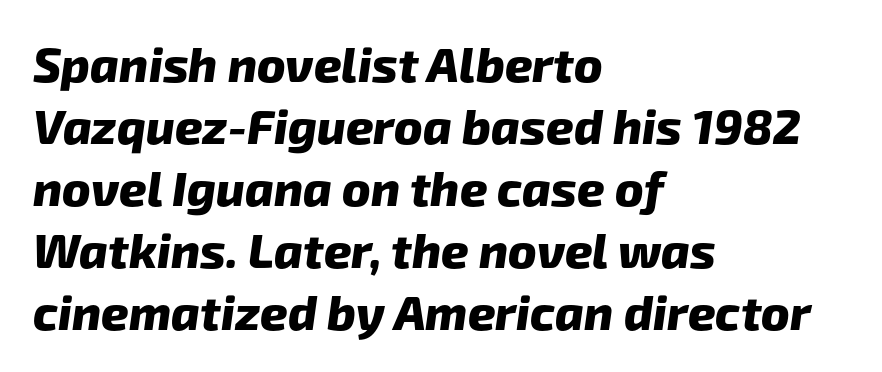
Note: no serifs on the glyphs. In terms of leading, this rendering sits right in the middle. The rendering keeps characters at their native spacing. Descenders hang freely into open space. Strong, thick strokes mark this as bold type.
